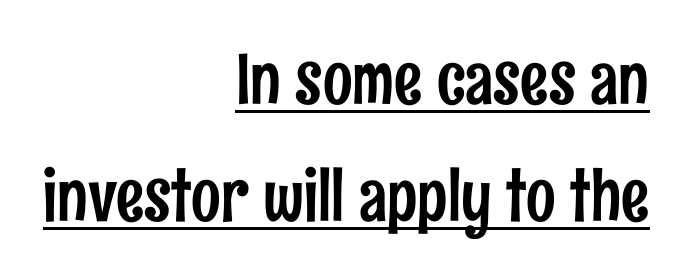
Q: Is the text italic (slanted)? A: No, it is upright.
Q: Is the typeface a serif or a sans-serif typeface? A: Sans-serif.
Q: Is the text underlined? A: Yes.
Q: How is the paragraph aligned? A: Right-aligned.
Q: Is the spacing between letters normal or unusually wide? A: Normal.
Q: Is the spacing between lines tight, normal or loose? A: Normal.
Q: Width (condensed, normal, or wide)? A: Condensed.
Q: Stroke contrast? A: Low.
Q: x-height? A: Medium.
Q: Monospaced? A: No.
